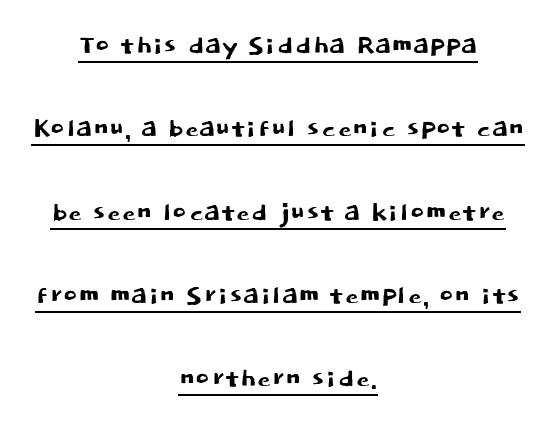
The rendered words wear a rule along their underside. Notice how the stems are strictly vertical — no italics here. If you measured baseline to baseline, you'd find a long distance. To sum up the face: it is a sans, with no serifs.
